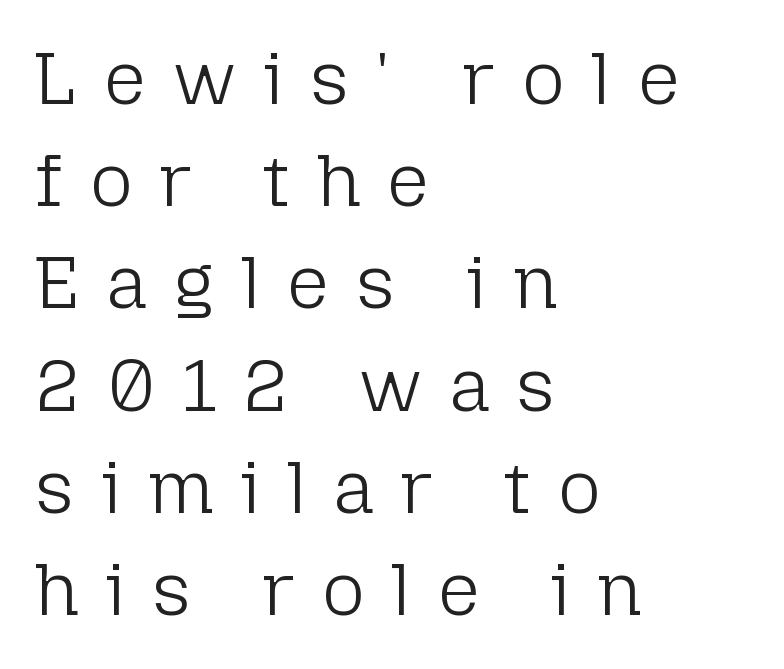
{"serif": "no", "italic": "no", "bold": "no", "weight": "light", "width": "normal", "stroke_contrast": "low", "x_height": "medium", "monospaced": "no", "underline": "no", "align": "left", "line_spacing": "normal", "line_spacing_ratio": 1.4, "letter_spacing": "wide", "letter_spacing_em": 0.37, "glyph_px": 73}
